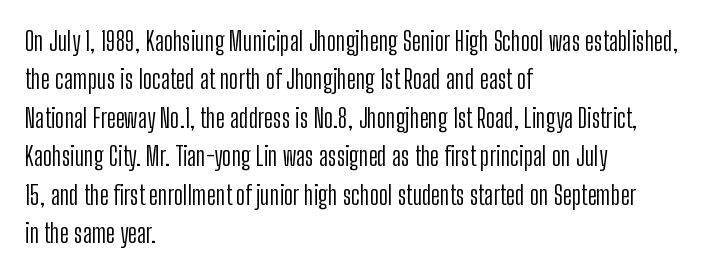
{"italic": "no", "bold": "no", "underline": "no", "align": "left", "line_spacing": "normal", "line_spacing_ratio": 1.48, "letter_spacing": "normal", "letter_spacing_em": 0.0, "glyph_px": 26}
